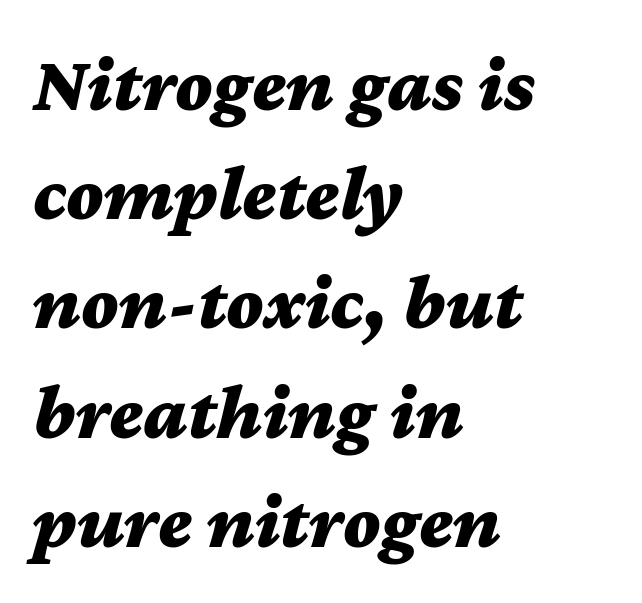
Vertically, the passage feels balanced, rows spaced as you'd expect. You could not count columns in this text — the font is proportionally spaced. Tracking here is standard; glyphs follow each other at the usual distance. Posture: slanted.
